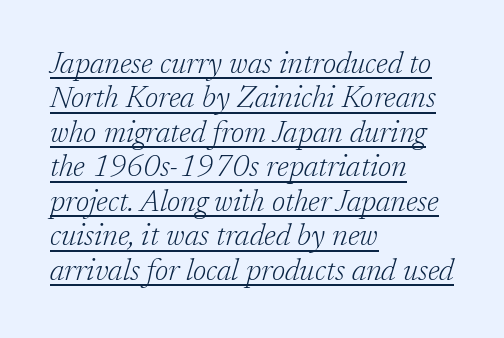
{"serif": "yes", "italic": "yes", "lean": "right", "slant_degrees": 17, "bold": "no", "weight": "light", "width": "normal", "stroke_contrast": "low", "x_height": "medium", "monospaced": "no", "underline": "yes", "align": "left", "line_spacing": "tight", "line_spacing_ratio": 1.15, "letter_spacing": "normal", "letter_spacing_em": 0.0, "glyph_px": 30}
